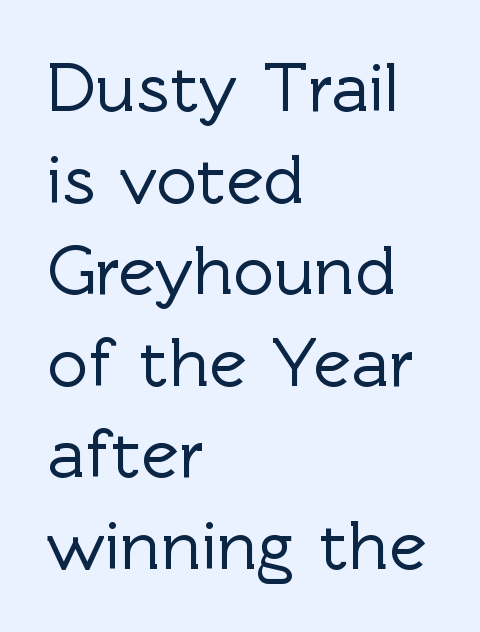
Regular leading. Unmarked baselines from the first word to the last. Does extra space separate the letters? No, they use regular spacing. Left-aligned paragraph, ragged on the right. Posture: straight, roman, zero tilt. Does the type have serifs? No, each stem ends abruptly.
